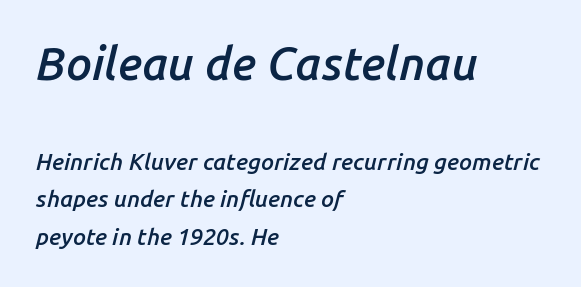
Q: Is the text bold? A: Semi-bold.
Q: Is the text italic (slanted)? A: Yes, it leans right by about 14 degrees.
Q: Is the text underlined? A: No.
Q: How is the paragraph aligned? A: Left-aligned.
Q: Is the spacing between letters normal or unusually wide? A: Normal.
Q: Is the spacing between lines tight, normal or loose? A: Normal.
Q: Which block of text is set in a larger size, the first (top) or the second (bottom)? A: The first (top) one.
Q: Width (condensed, normal, or wide)? A: Normal.
Q: Stroke contrast? A: Low.
Q: x-height? A: Medium.
Q: Monospaced? A: No.
